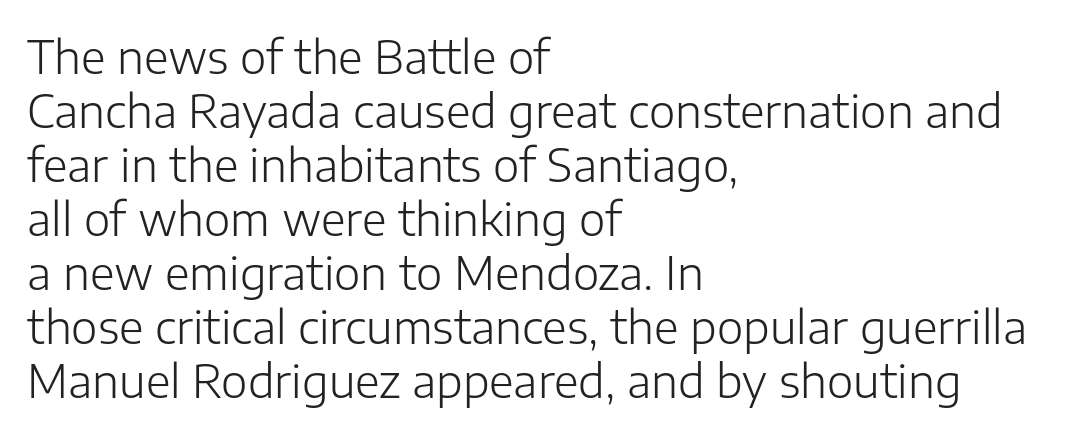
{"serif": "no", "italic": "no", "bold": "no", "weight": "light", "width": "normal", "stroke_contrast": "low", "x_height": "medium", "monospaced": "no", "underline": "no", "align": "left", "line_spacing_ratio": 1.2, "letter_spacing": "normal", "letter_spacing_em": 0.0, "glyph_px": 45}
